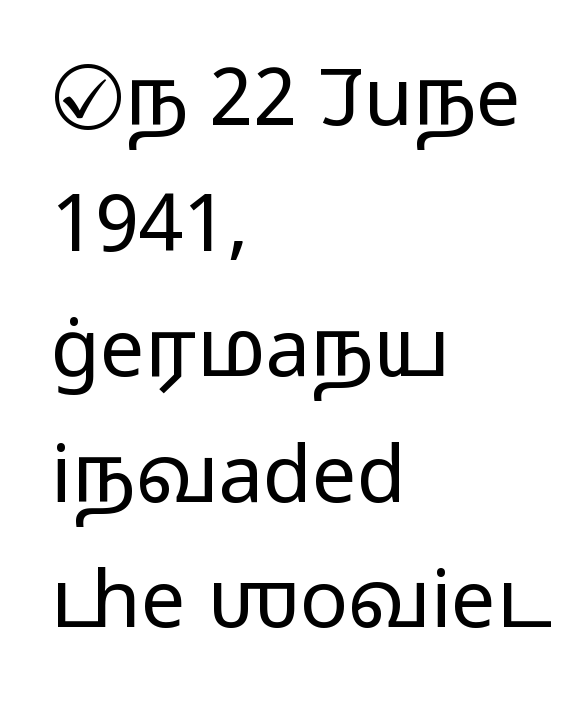
Q: Is the text bold? A: No.
Q: Is the text italic (slanted)? A: No, it is upright.
Q: Is the typeface a serif or a sans-serif typeface? A: Sans-serif.
Q: Is the text underlined? A: No.
Q: How is the paragraph aligned? A: Left-aligned.
Q: Is the spacing between letters normal or unusually wide? A: Normal.
Q: Is the spacing between lines tight, normal or loose? A: Normal.
Q: Width (condensed, normal, or wide)? A: Wide.
Q: Stroke contrast? A: Low.
Q: x-height? A: Medium.
Q: Monospaced? A: No.
